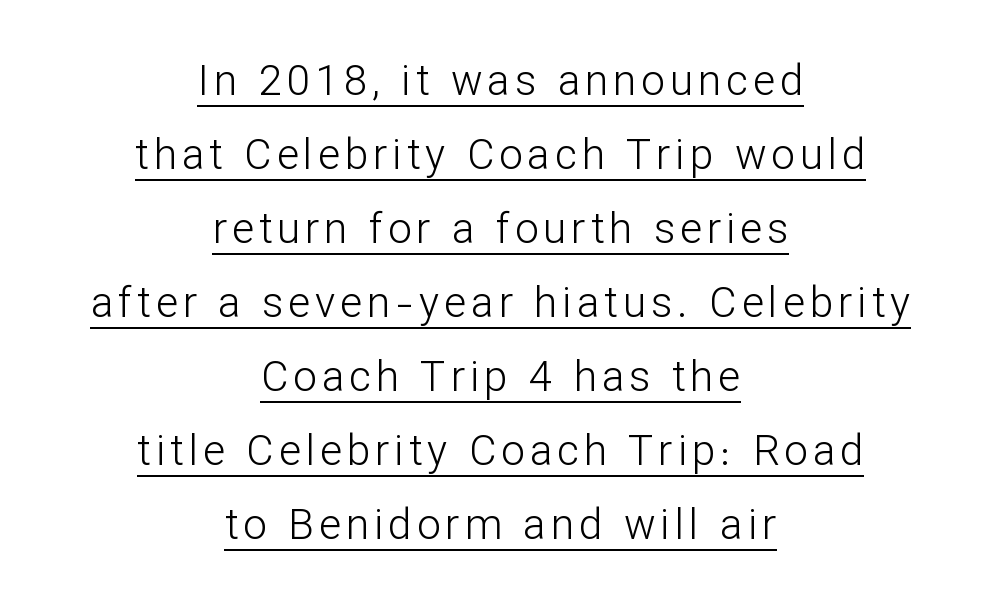
These lines were composed using upright roman letters. Horizontal alignment here is central, giving a formal, balanced look. Are there feet on the stems? There aren't — it's a sans. Here the designer chose a conventional face with non-uniform glyph widths.
